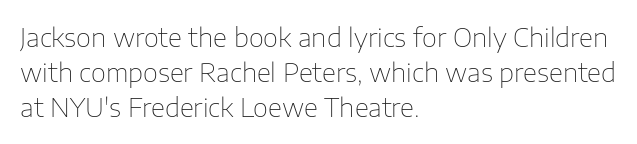
Q: Is the text bold? A: No.
Q: Is the text italic (slanted)? A: No, it is upright.
Q: Is the text underlined? A: No.
Q: How is the paragraph aligned? A: Left-aligned.
Q: Is the spacing between letters normal or unusually wide? A: Normal.
Q: Is the spacing between lines tight, normal or loose? A: Normal.
